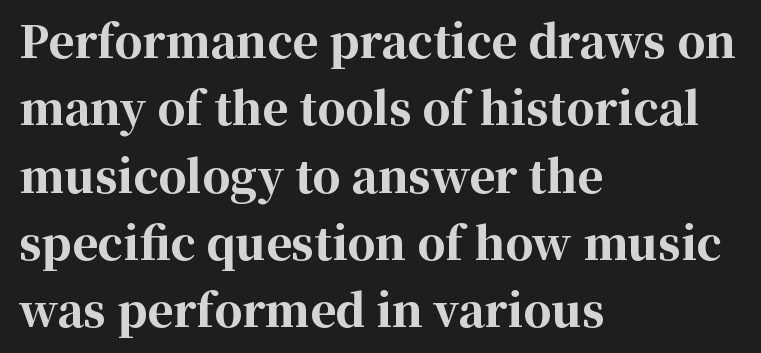
The image shows 44 px bold serif type, upright; set left-aligned, normal line spacing (1.53x), normal letter spacing, not underlined; high stroke contrast and a medium x-height.
